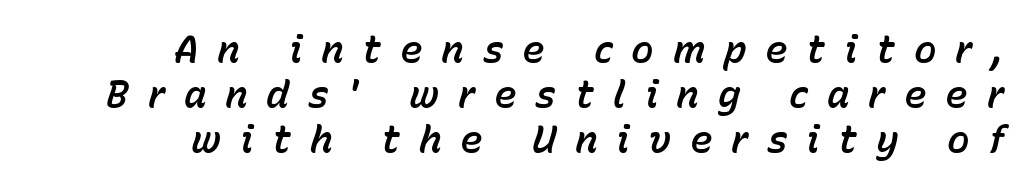
{"italic": "yes", "lean": "right", "slant_degrees": 15, "width": "normal", "stroke_contrast": "low", "x_height": "medium", "monospaced": "no", "underline": "no", "align": "right", "line_spacing_ratio": 1.19, "letter_spacing": "wide", "letter_spacing_em": 0.49, "glyph_px": 38}
